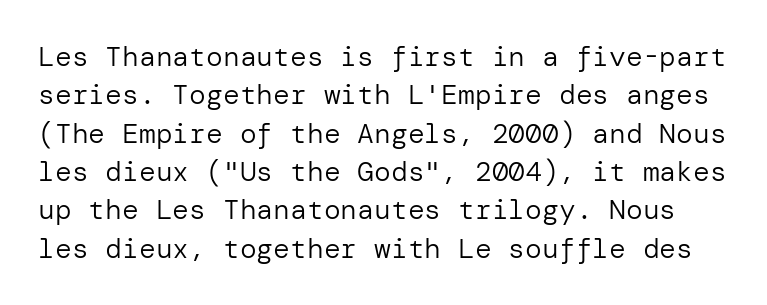
Q: Is the text bold? A: No.
Q: Is the text italic (slanted)? A: No, it is upright.
Q: Is the typeface a serif or a sans-serif typeface? A: Sans-serif.
Q: Is the text underlined? A: No.
Q: Is the spacing between letters normal or unusually wide? A: Normal.
Q: Is the spacing between lines tight, normal or loose? A: Normal.
Q: Width (condensed, normal, or wide)? A: Normal.
Q: Stroke contrast? A: Low.
Q: x-height? A: Medium.
